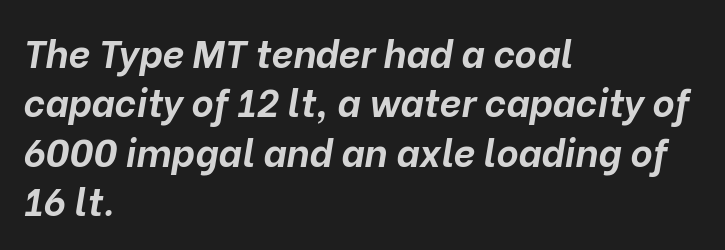
The image shows 38 px bold type, italic (leaning right); set left-aligned, normal line spacing (1.3x), normal letter spacing, not underlined; low stroke contrast and a medium x-height.
